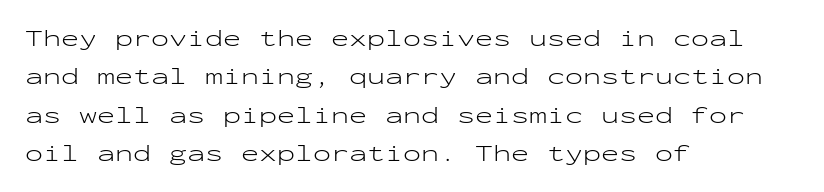
{"italic": "no", "bold": "no", "underline": "no", "align": "left", "line_spacing": "normal", "line_spacing_ratio": 1.6, "letter_spacing": "normal", "letter_spacing_em": 0.0, "glyph_px": 24}
